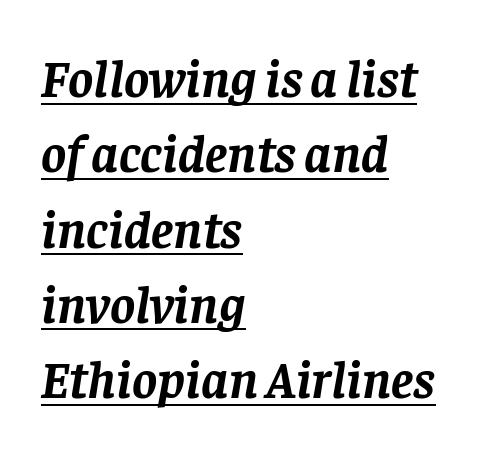
Q: Is the text bold? A: Yes.
Q: Is the text italic (slanted)? A: Yes, it leans right by about 8 degrees.
Q: Is the typeface a serif or a sans-serif typeface? A: Serif.
Q: Is the text underlined? A: Yes.
Q: How is the paragraph aligned? A: Left-aligned.
Q: Is the spacing between letters normal or unusually wide? A: Normal.
Q: Is the spacing between lines tight, normal or loose? A: Normal.
Q: Width (condensed, normal, or wide)? A: Normal.
Q: Stroke contrast? A: Low.
Q: x-height? A: Large.
Q: Monospaced? A: No.
